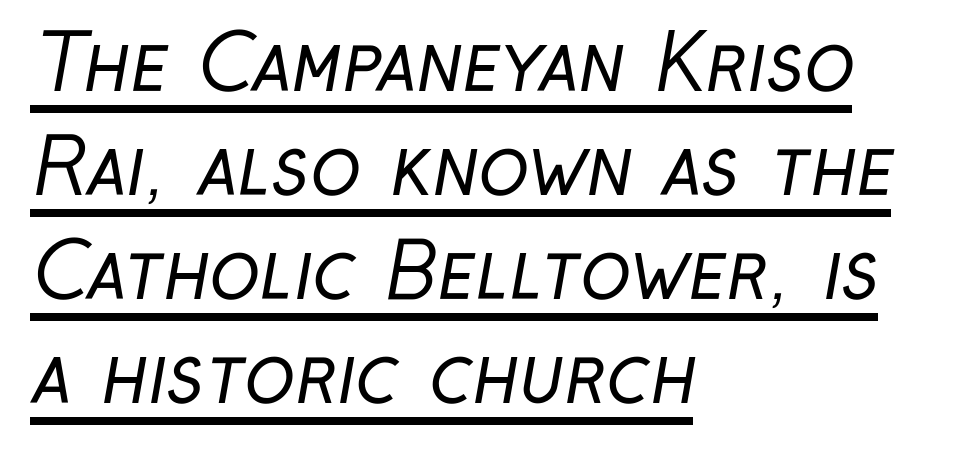
The image shows 76 px regular-weight, condensed sans-serif type; set left-aligned, normal line spacing (1.37x), normal letter spacing, underlined; low stroke contrast and a medium x-height.
